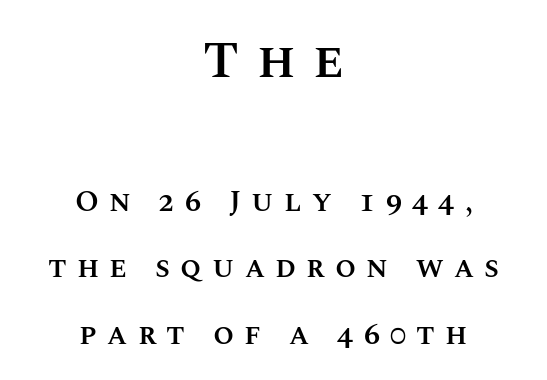
Q: Is the text bold? A: Semi-bold.
Q: Is the text italic (slanted)? A: No, it is upright.
Q: Is the text underlined? A: No.
Q: How is the paragraph aligned? A: Centered.
Q: Is the spacing between letters normal or unusually wide? A: Unusually wide.
Q: Is the spacing between lines tight, normal or loose? A: Loose.
Q: Which block of text is set in a larger size, the first (top) or the second (bottom)? A: The first (top) one.
Q: Width (condensed, normal, or wide)? A: Normal.
Q: Stroke contrast? A: Medium.
Q: x-height? A: Large.
Q: Monospaced? A: No.
